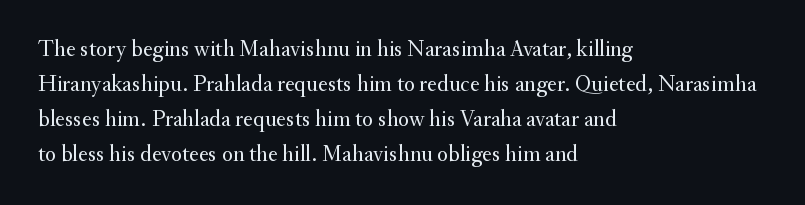
{"italic": "no", "bold": "no", "underline": "no", "align": "left", "line_spacing": "normal", "line_spacing_ratio": 1.52, "letter_spacing": "normal", "letter_spacing_em": 0.0, "glyph_px": 23}
